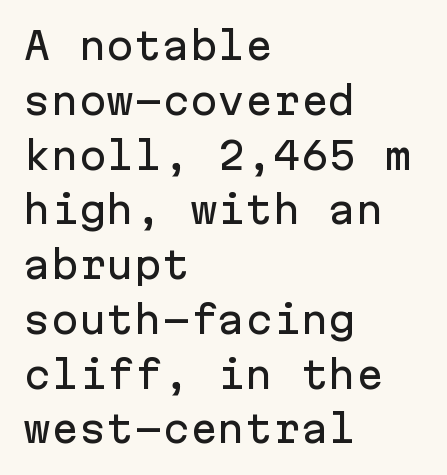
The image shows 37 px sans-serif type, upright, monospaced; set left-aligned, normal line spacing (1.48x), normal letter spacing, not underlined; low stroke contrast and a medium x-height.
